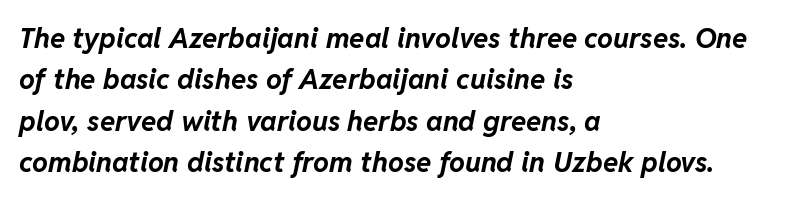
Regular leading. Character widths vary here, with narrow letters taking less room than wide ones. This rendering uses left alignment, leaving the right contour irregular. Strokes here are thick enough to call this a true bold. Clear beneath every line of the passage. Spacing between characters is what you'd get straight out of the box.
